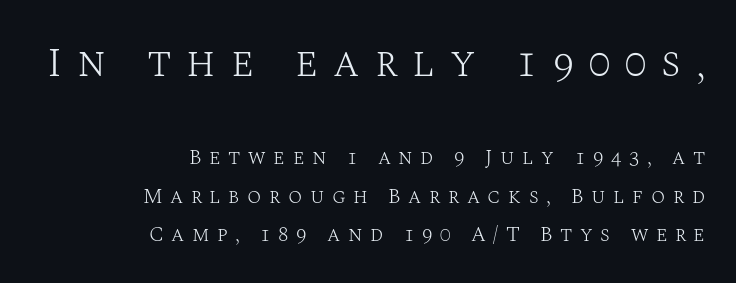
The image shows 42 px light serif type, upright; set right-aligned, line spacing 1.83x, unusually wide letter spacing (+0.36 em), not underlined; the first (top) block is 2.0x larger; medium stroke contrast and a large x-height.
